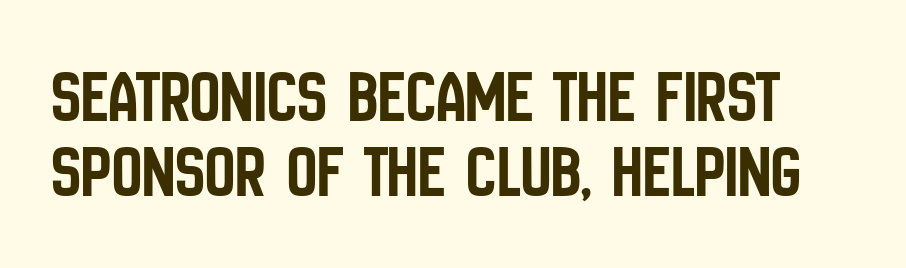
Q: Is the text italic (slanted)? A: No, it is upright.
Q: Is the typeface a serif or a sans-serif typeface? A: Sans-serif.
Q: Is the text underlined? A: No.
Q: Is the spacing between letters normal or unusually wide? A: Normal.
Q: Is the spacing between lines tight, normal or loose? A: Tight.
Q: Width (condensed, normal, or wide)? A: Condensed.
Q: Stroke contrast? A: Low.
Q: x-height? A: Large.
Q: Monospaced? A: No.
